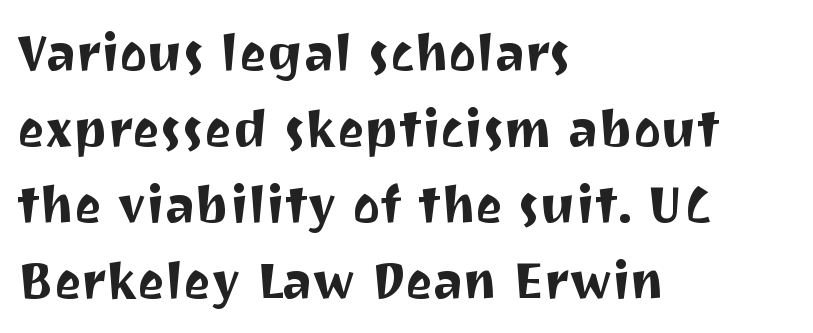
Default kerning and tracking; the words read as compact shapes. Caption: multi-line text, flush left, ragged right. The passage shown stacks its lines at a standard gap. In terms of letterform style, serifs are entirely absent.
